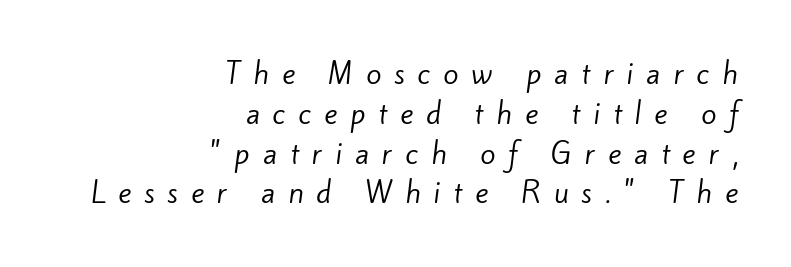
Q: Is the text bold? A: No.
Q: Is the typeface a serif or a sans-serif typeface? A: Sans-serif.
Q: Is the text underlined? A: No.
Q: How is the paragraph aligned? A: Right-aligned.
Q: Is the spacing between letters normal or unusually wide? A: Unusually wide.
Q: Is the spacing between lines tight, normal or loose? A: Normal.
Q: Width (condensed, normal, or wide)? A: Normal.
Q: Stroke contrast? A: Low.
Q: x-height? A: Small.
Q: Monospaced? A: No.
